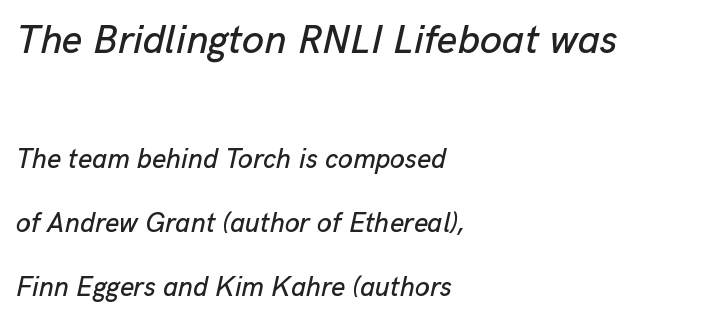
The image shows 40 px text type, italic (leaning right); set left-aligned, loose line spacing (2.37x), normal letter spacing, not underlined; the first (top) block is 1.48x larger; low stroke contrast and a medium x-height.
